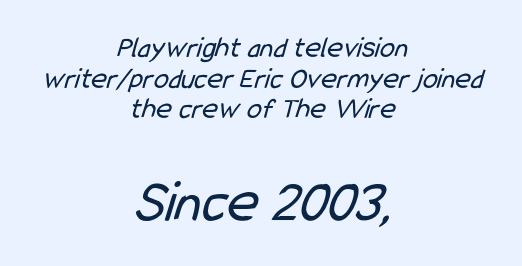
{"serif": "no", "bold": "no", "weight": "regular", "width": "condensed", "stroke_contrast": "low", "x_height": "medium", "monospaced": "no", "underline": "no", "align": "center", "line_spacing": "tight", "line_spacing_ratio": 1.02, "letter_spacing": "normal", "letter_spacing_em": 0.0, "larger_block": "second", "size_ratio": 2.0, "glyph_px": 60}
